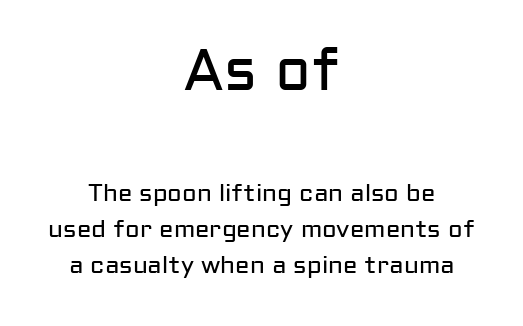
Q: Is the text bold? A: No.
Q: Is the text italic (slanted)? A: No, it is upright.
Q: Is the typeface a serif or a sans-serif typeface? A: Sans-serif.
Q: Is the text underlined? A: No.
Q: How is the paragraph aligned? A: Centered.
Q: Is the spacing between letters normal or unusually wide? A: Normal.
Q: Is the spacing between lines tight, normal or loose? A: Normal.
Q: Which block of text is set in a larger size, the first (top) or the second (bottom)? A: The first (top) one.
Q: Width (condensed, normal, or wide)? A: Normal.
Q: Stroke contrast? A: Low.
Q: x-height? A: Medium.
Q: Monospaced? A: No.
